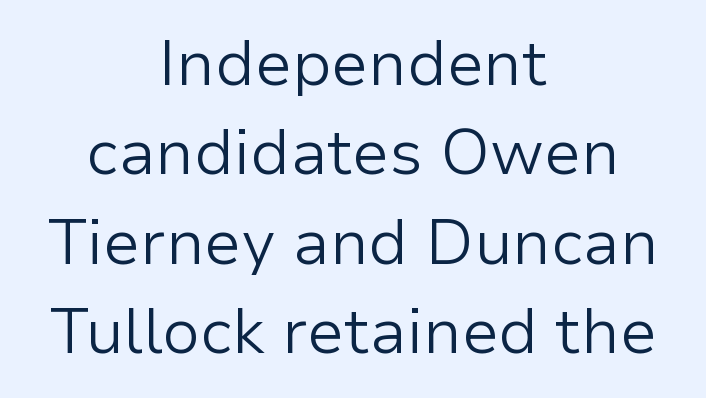
The image shows 63 px light sans-serif type, upright; set centered, normal line spacing (1.42x), normal letter spacing, not underlined; low stroke contrast and a medium x-height.
